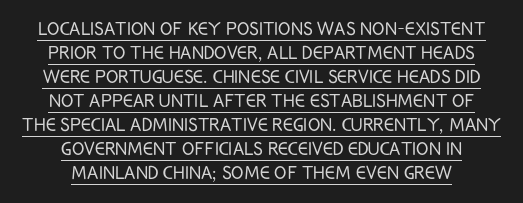
{"italic": "no", "bold": "no", "underline": "yes", "align": "center", "line_spacing": "tight", "line_spacing_ratio": 1.04, "letter_spacing": "normal", "letter_spacing_em": 0.0, "glyph_px": 23}
